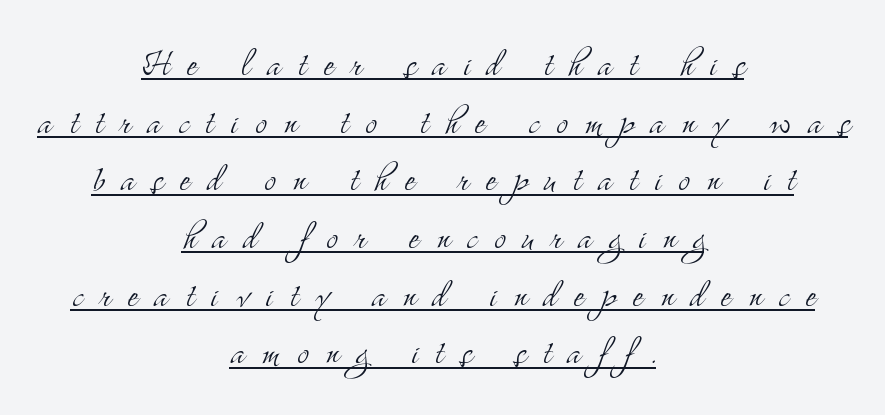
The image shows 44 px light, condensed serif type; set centered, normal line spacing (1.31x), unusually wide letter spacing (+0.39 em), underlined; medium stroke contrast and a small x-height.
